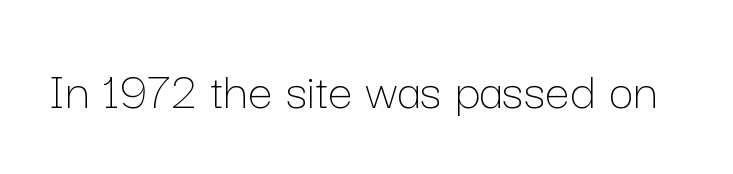
The image shows 55 px thin type, upright; set normal letter spacing, not underlined; low stroke contrast and a medium x-height.
